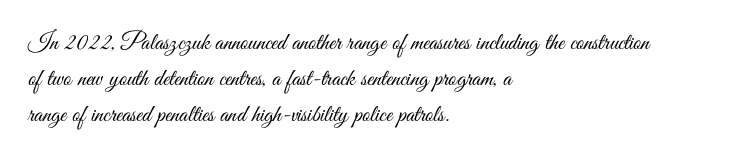
There is no visible air inserted between adjacent glyphs. The rendering anchors every line to the left-hand side. Counters stay open thanks to moderate or lighter strokes. Is there much room between lines? A standard amount, neither cramped nor airy. Type without underlining.
